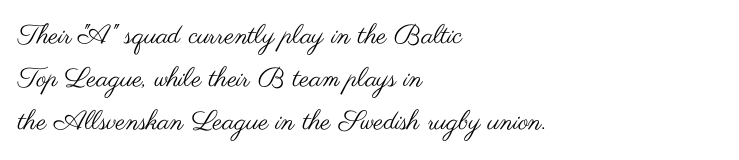
Line beginnings align vertically; line endings do not. No chunkiness to these letters — they're not bold. Default kerning and tracking; the words read as compact shapes.
